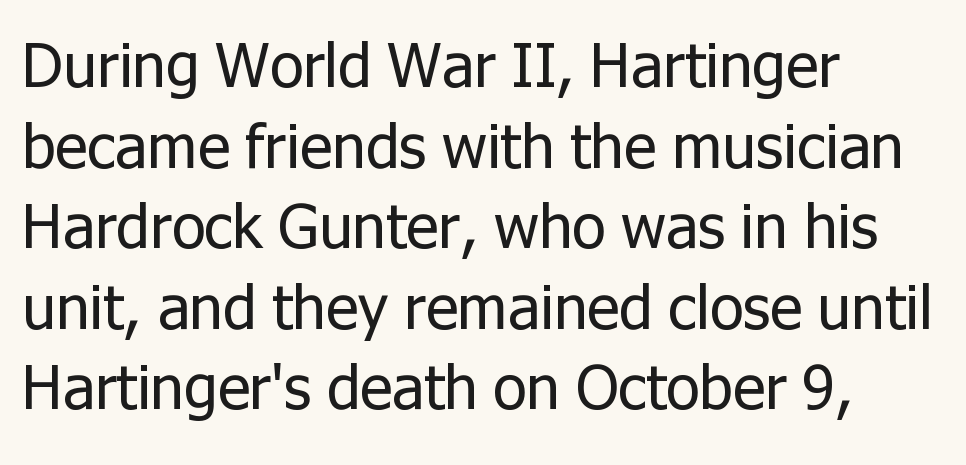
The lines are quadded left. It's the straight-up-and-down kind of type. The text was rendered using a sans face with plain stroke endings. Letters have the restrained weight of plain body copy at most.
